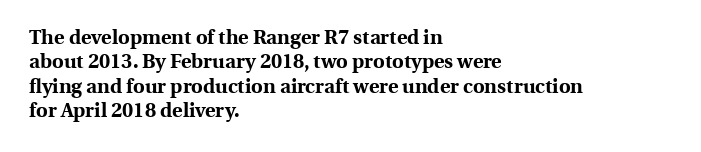
{"italic": "no", "bold": "yes", "underline": "no", "align": "left", "line_spacing_ratio": 1.22, "letter_spacing": "normal", "letter_spacing_em": 0.0, "glyph_px": 20}
